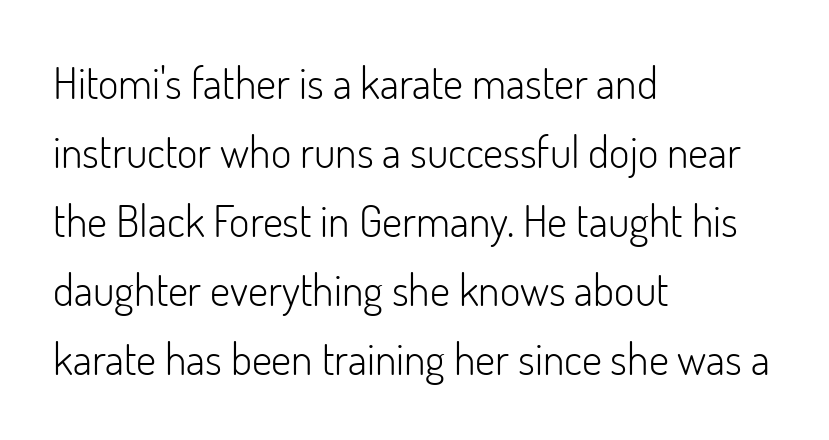
The face used here is proportionally spaced, like ordinary book or web type. Is there any slant? The stems are plumb. Leading matches the norm, producing a regular column. These glyphs show unthickened strokes, regular width or finer. Quick note: underline off.
